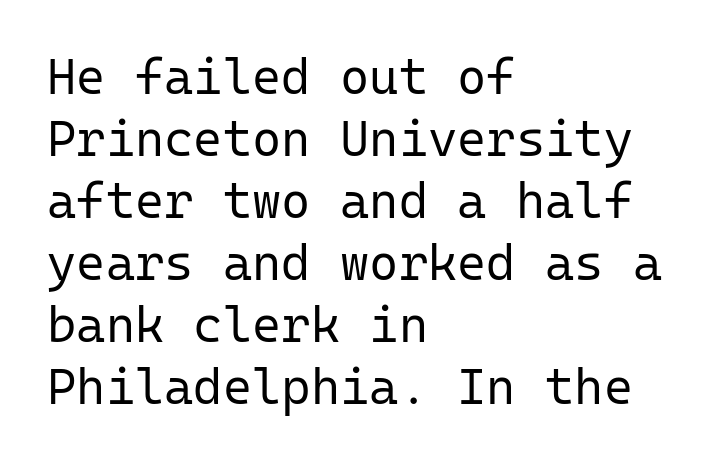
The image shows 50 px regular-weight sans-serif type, upright, monospaced; set left-aligned, line spacing 1.24x, normal letter spacing, not underlined; low stroke contrast and a medium x-height.
